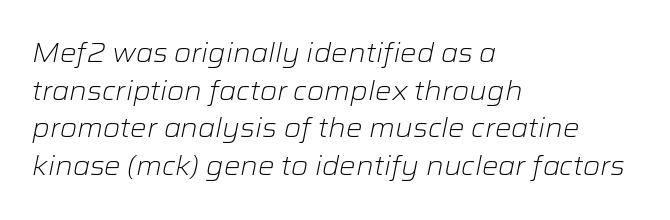
{"italic": "yes", "lean": "right", "slant_degrees": 12, "bold": "no", "underline": "no", "align": "left", "line_spacing": "normal", "line_spacing_ratio": 1.45, "letter_spacing": "normal", "letter_spacing_em": 0.0, "glyph_px": 26}
